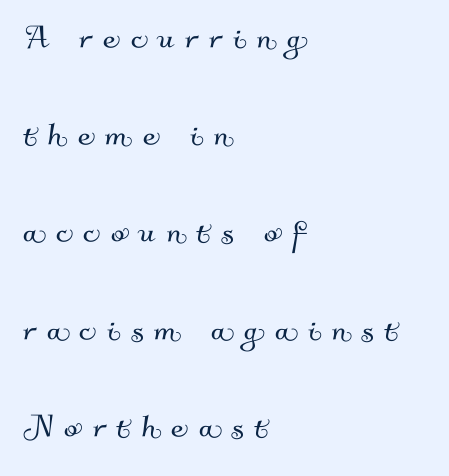
The space beneath each line is pristine and unruled. Character widths vary here, with narrow letters taking less room than wide ones. Stroke terminals: plain, sans-serif. Substantial extra tracking has been applied to these lines.
